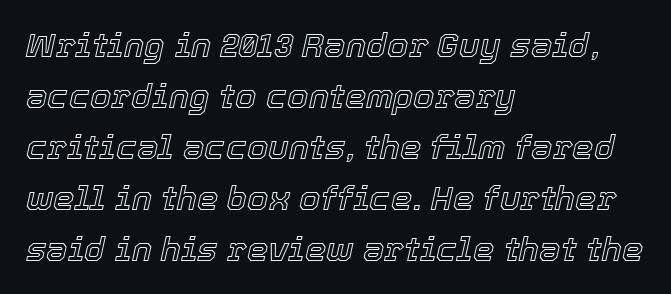
The letterforms sit shoulder to shoulder at normal distance. Descenders hang freely into open space. If you measured baseline to baseline, you'd find a middling distance. Each letter keeps its own natural width here, so spacing adapts to shape. In CSS terms this would be text-align: left. A typesetter would mark this as italic.
